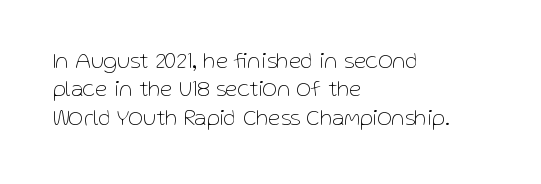
Q: Is the text bold? A: No.
Q: Is the text italic (slanted)? A: No, it is upright.
Q: Is the text underlined? A: No.
Q: How is the paragraph aligned? A: Left-aligned.
Q: Is the spacing between letters normal or unusually wide? A: Normal.
